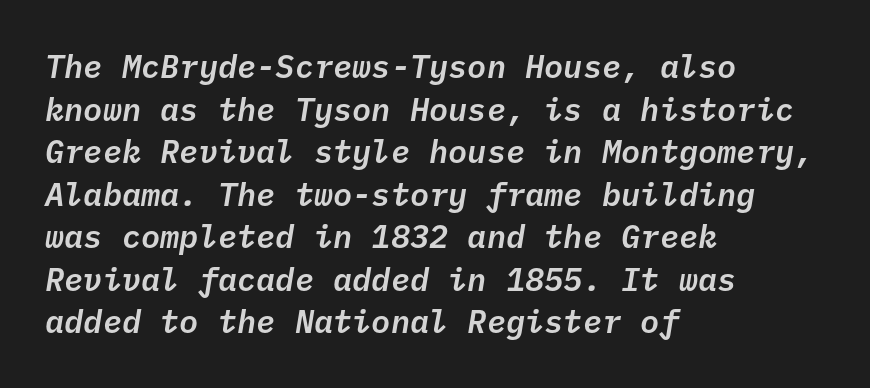
{"italic": "yes", "lean": "right", "slant_degrees": 10, "width": "normal", "stroke_contrast": "low", "x_height": "medium", "monospaced": "yes", "underline": "no", "align": "left", "line_spacing": "normal", "line_spacing_ratio": 1.33, "letter_spacing": "normal", "letter_spacing_em": 0.0, "glyph_px": 32}
